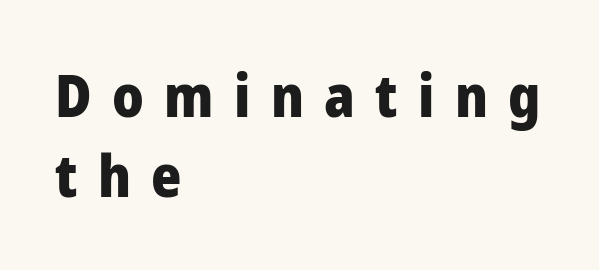
Heavy-handed strokes throughout: this text is bold. Italic? Not at all — the glyphs are vertical. Classification — sans serif. Regarding leading, the lines here are spaced in the standard way. Compared with a centered layout, this one pins lines to the left instead. Character widths vary here, with narrow letters taking less room than wide ones.
